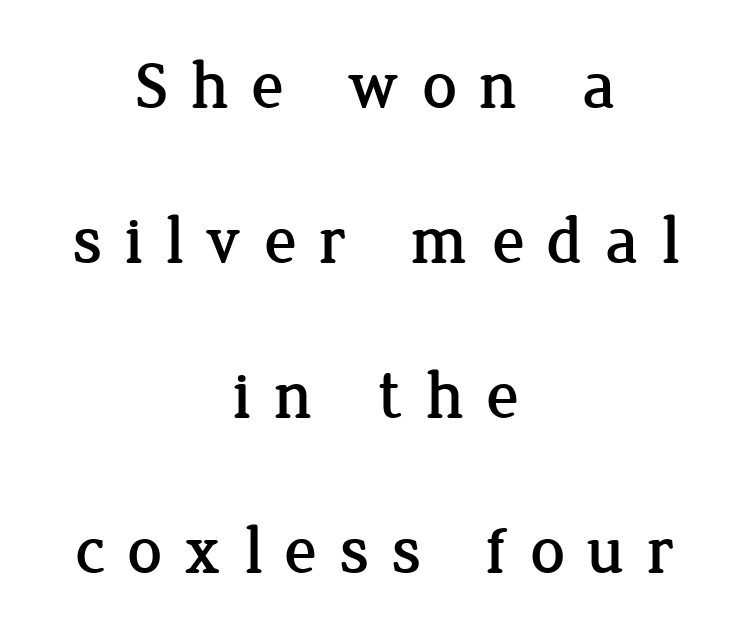
Q: Is the text italic (slanted)? A: No, it is upright.
Q: Is the typeface a serif or a sans-serif typeface? A: Serif.
Q: Is the text underlined? A: No.
Q: How is the paragraph aligned? A: Centered.
Q: Is the spacing between letters normal or unusually wide? A: Unusually wide.
Q: Is the spacing between lines tight, normal or loose? A: Loose.
Q: Width (condensed, normal, or wide)? A: Normal.
Q: Stroke contrast? A: Low.
Q: x-height? A: Medium.
Q: Monospaced? A: No.
